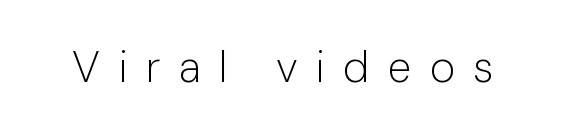
Q: Is the text bold? A: No.
Q: Is the text italic (slanted)? A: No, it is upright.
Q: Is the typeface a serif or a sans-serif typeface? A: Sans-serif.
Q: Is the text underlined? A: No.
Q: Is the spacing between letters normal or unusually wide? A: Unusually wide.
Q: Width (condensed, normal, or wide)? A: Normal.
Q: Stroke contrast? A: Low.
Q: x-height? A: Medium.
Q: Monospaced? A: No.
